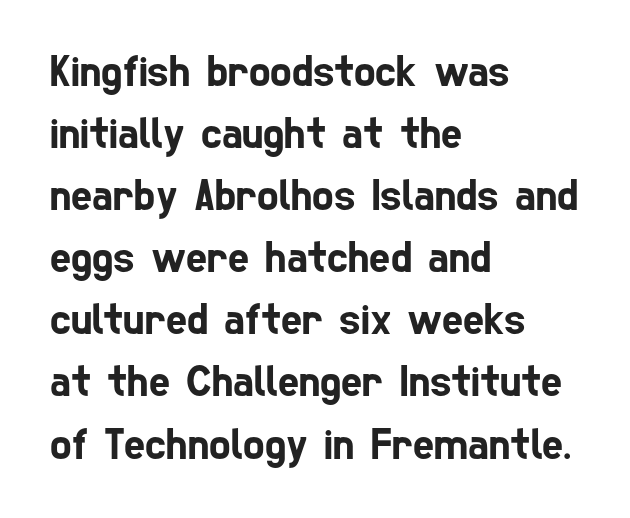
Leading: standard. Between one letter and the next there's only the usual sliver of space. In CSS terms this would be text-align: left. Proportional: the letters do not fall into vertical columns. Serif or sans? Sans — the stroke terminals are bare.
